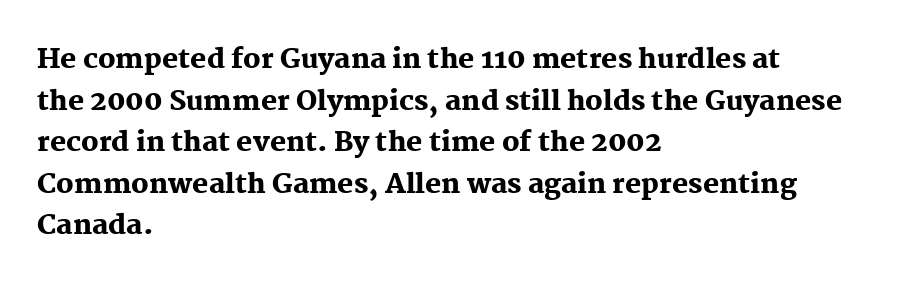
Q: Is the text bold? A: Yes.
Q: Is the text italic (slanted)? A: No, it is upright.
Q: Is the text underlined? A: No.
Q: How is the paragraph aligned? A: Left-aligned.
Q: Is the spacing between letters normal or unusually wide? A: Normal.
Q: Is the spacing between lines tight, normal or loose? A: Normal.
